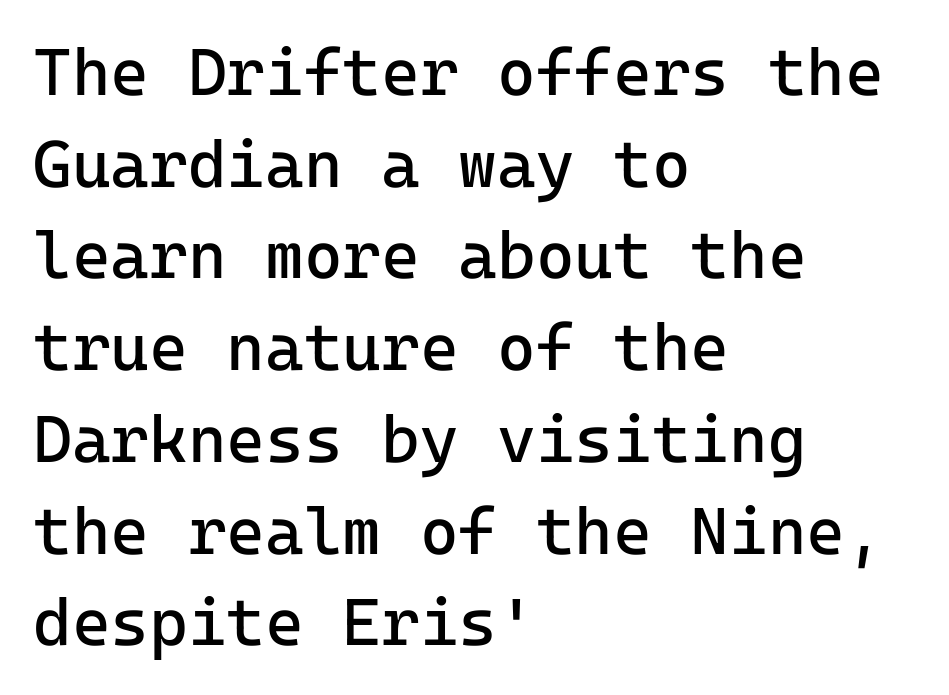
{"serif": "no", "italic": "no", "bold": "no", "weight": "regular", "width": "normal", "stroke_contrast": "low", "x_height": "medium", "monospaced": "yes", "underline": "no", "align": "left", "line_spacing": "normal", "line_spacing_ratio": 1.39, "letter_spacing": "normal", "letter_spacing_em": 0.0, "glyph_px": 66}
